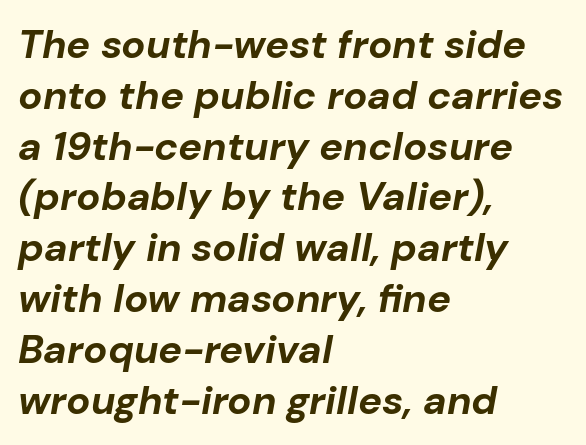
The image shows 40 px bold type, italic (leaning right); set left-aligned, normal line spacing (1.27x), normal letter spacing, not underlined; low stroke contrast and a medium x-height.
